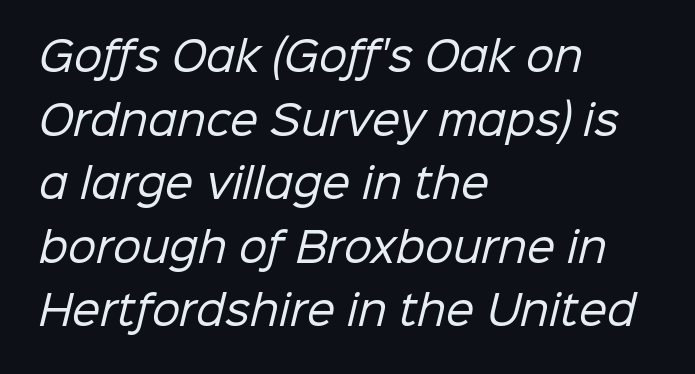
The image shows 40 px regular-weight sans-serif type; set left-aligned, normal line spacing (1.59x), normal letter spacing, not underlined; low stroke contrast and a medium x-height.
